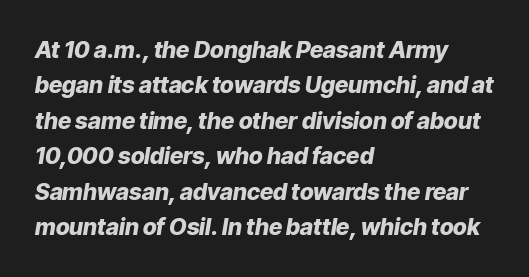
Q: Is the text bold? A: Yes.
Q: Is the text italic (slanted)? A: Yes, it leans right by about 9 degrees.
Q: Is the text underlined? A: No.
Q: How is the paragraph aligned? A: Left-aligned.
Q: Is the spacing between letters normal or unusually wide? A: Normal.
Q: Is the spacing between lines tight, normal or loose? A: Normal.
